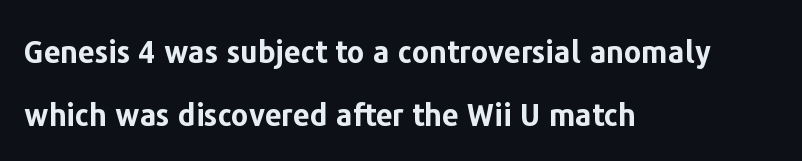
Horizontal alignment here is leftward, the default for most running prose. Leading is clearly above the norm, producing a sparse column. Words appear dense and cohesive because spacing is normal. Does the type have serifs? No, each stem ends abruptly. Looks like regular typesetting: each glyph gets only the width it needs.
